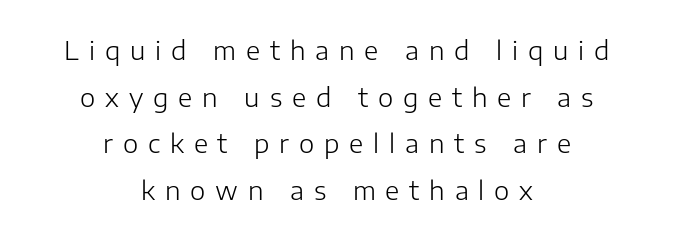
Q: Is the text bold? A: No.
Q: Is the text italic (slanted)? A: No, it is upright.
Q: Is the text underlined? A: No.
Q: How is the paragraph aligned? A: Centered.
Q: Is the spacing between letters normal or unusually wide? A: Unusually wide.
